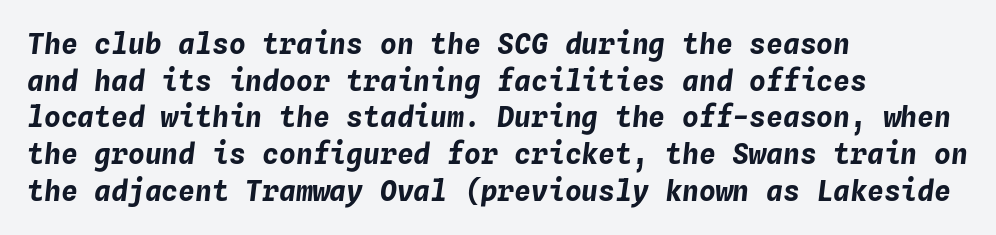
Glyph-to-glyph distance matches everyday printed text. The passage shown is not underscored anywhere. Left-aligned paragraph, ragged on the right. A typesetter would mark this as italic. Line spacing here is normal. On the weight axis this lands at bold, roughly 700.
